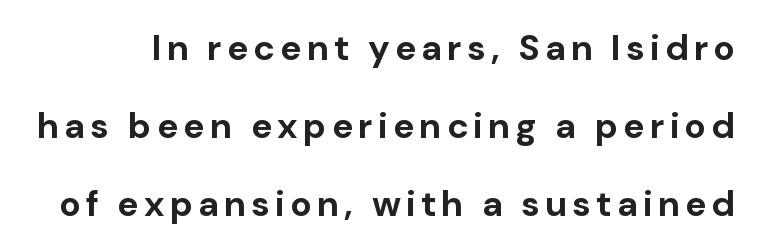
The image shows 36 px bold sans-serif type, upright; set loose line spacing (2.16x), not underlined; low stroke contrast and a medium x-height.
